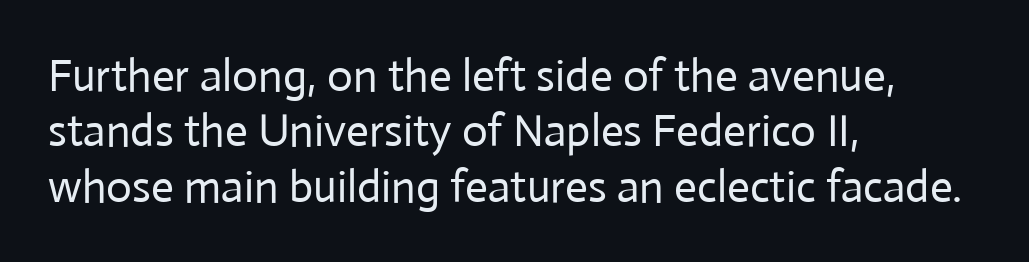
The image shows 45 px regular-weight sans-serif type, upright; set left-aligned, line spacing 1.23x, normal letter spacing, not underlined; low stroke contrast and a medium x-height.
